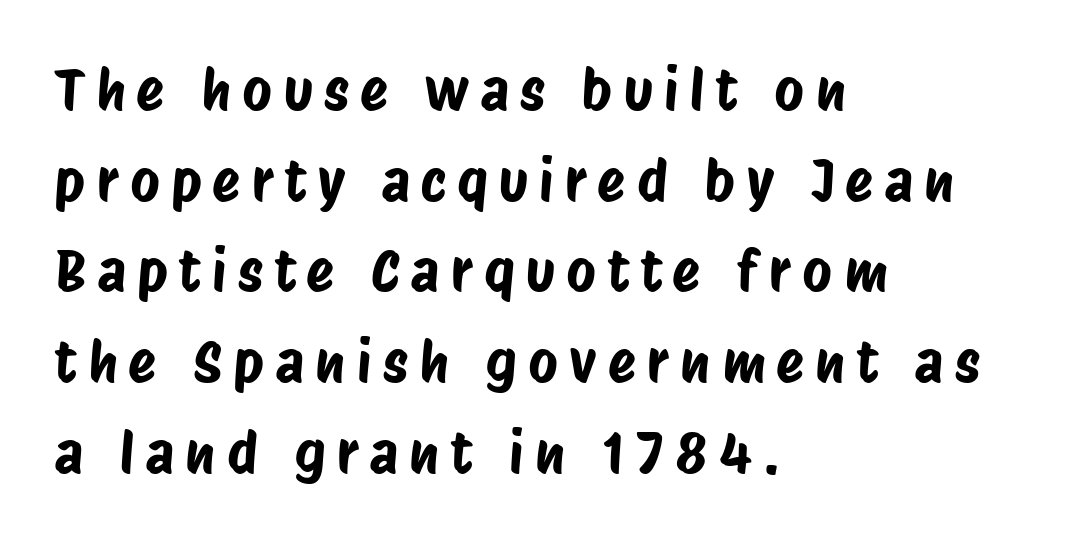
The image shows 57 px condensed sans-serif type; set left-aligned, normal line spacing (1.59x), unusually wide letter spacing (+0.2 em), not underlined; low stroke contrast and a large x-height.
